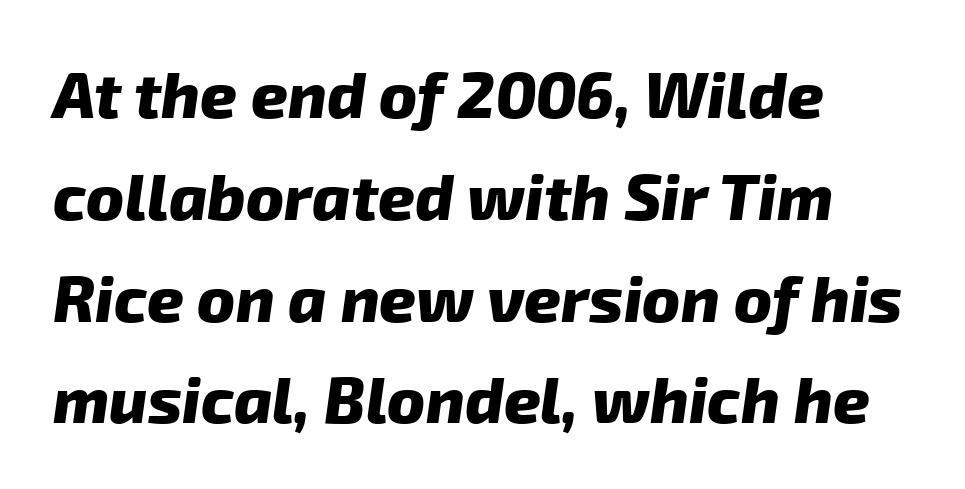
Looks like regular typesetting: each glyph gets only the width it needs. How heavy is the stroke? Heavy — this is a bold. Teacher's note: observe the even left margin — that is flush-left alignment. Unmarked baselines from the first word to the last. The letters carry no serifs — their stems end cleanly without finishing strokes.
